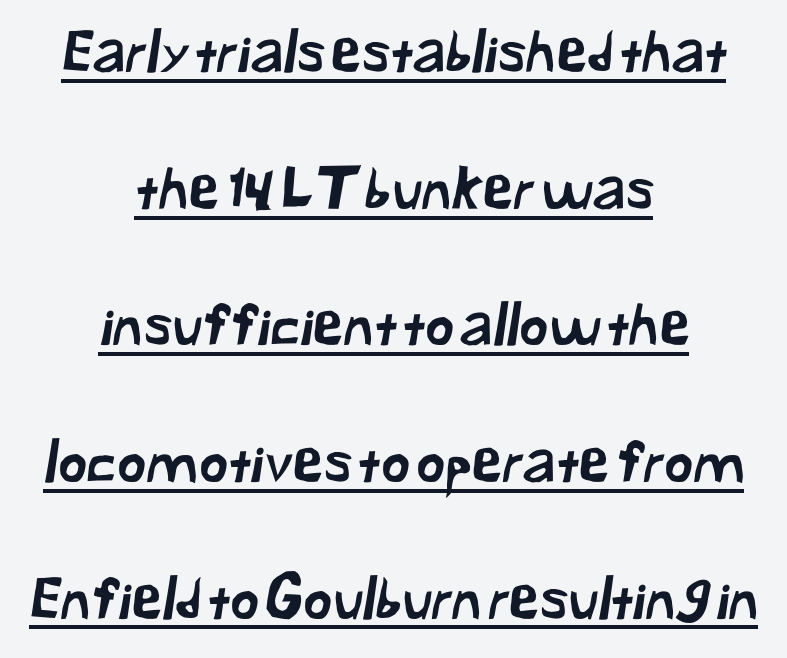
Proportional: the letters do not fall into vertical columns. The font family rendered here belongs to the sans-serif group. The rendering uses the underline text-decoration. Notice how the passage keeps no hard edge, just a central spine. Does the leading feel generous? Absolutely, it's lavish.
